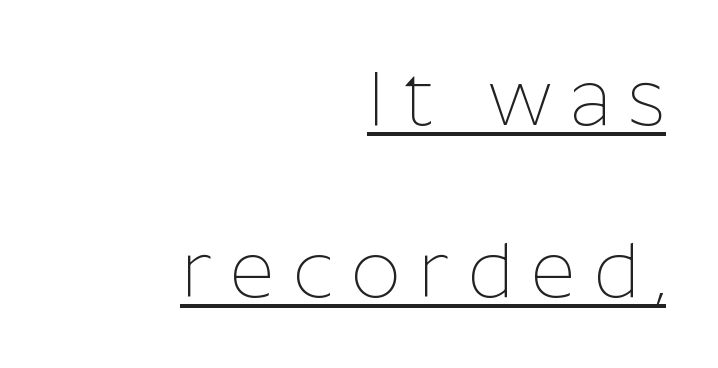
Is this a heavy cut? Hardly; it is regular or lighter. Classification — sans serif. Notice how the stems are strictly vertical — no italics here. The tracking reads as deliberately expanded to a designer's eye.
